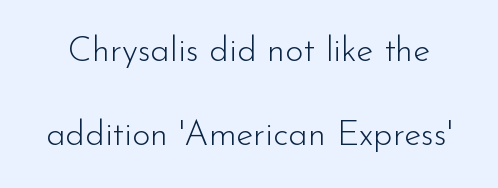
Each new line begins a long way beneath the previous one. This rendering features lettering with no underline. The rendering uses natural spacing where letterforms have individual widths. The glyphs in this specimen are sans serif. Stem width sits at or under what a default text font uses. The lettering stays uniformly vertical, giving the passage a roman look.
